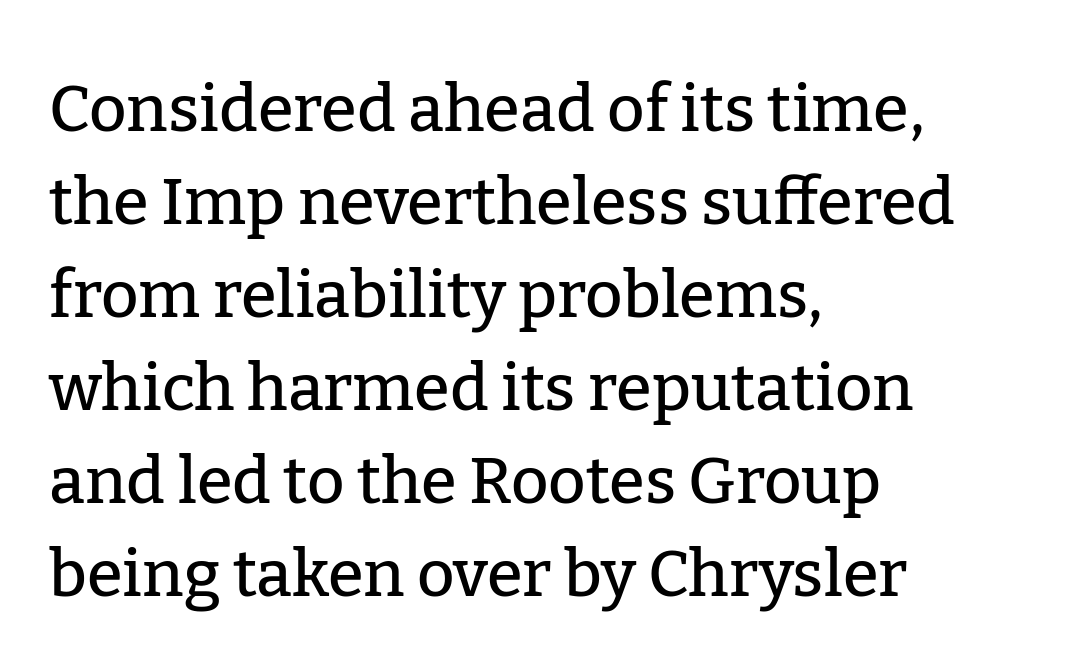
The image shows 65 px serif type, upright; set left-aligned, normal line spacing (1.43x), normal letter spacing, not underlined; low stroke contrast and a medium x-height.
